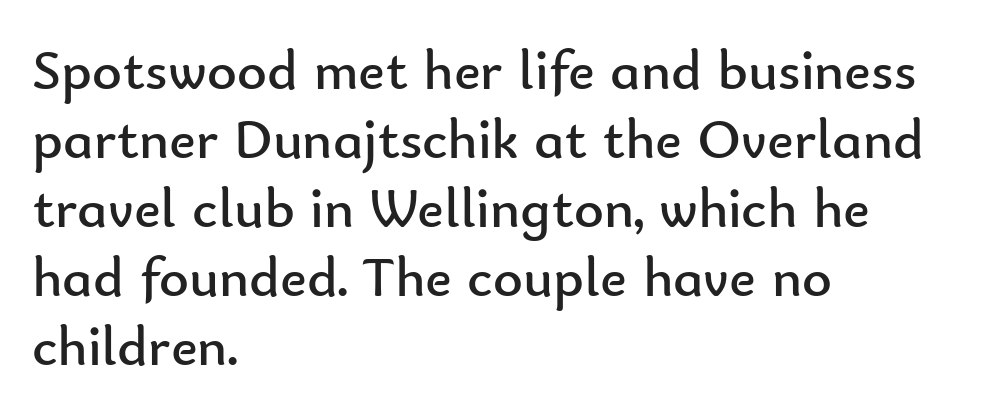
There is no visible air inserted between adjacent glyphs. Teacher's note: observe the even left margin — that is flush-left alignment. Think of a printed novel: that variable character pitch is what you see here. A light-to-regular cut is what we see here. Letterform terminals end flat and unadorned throughout the passage. The typography opts for an upright posture over an oblique one.
